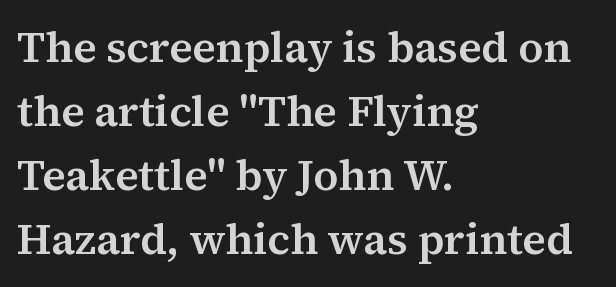
Q: Is the text italic (slanted)? A: No, it is upright.
Q: Is the typeface a serif or a sans-serif typeface? A: Serif.
Q: Is the text underlined? A: No.
Q: How is the paragraph aligned? A: Left-aligned.
Q: Is the spacing between letters normal or unusually wide? A: Normal.
Q: Is the spacing between lines tight, normal or loose? A: Normal.
Q: Width (condensed, normal, or wide)? A: Normal.
Q: Stroke contrast? A: Medium.
Q: x-height? A: Medium.
Q: Monospaced? A: No.
